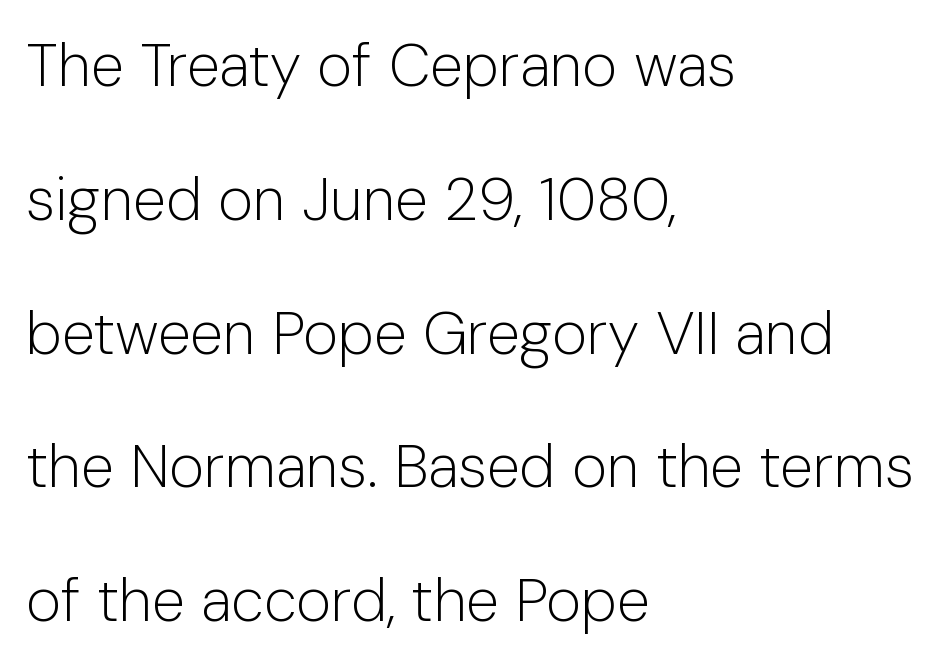
{"serif": "no", "italic": "no", "bold": "no", "weight": "light", "width": "normal", "stroke_contrast": "low", "x_height": "medium", "monospaced": "no", "underline": "no", "align": "left", "line_spacing": "loose", "line_spacing_ratio": 2.23, "letter_spacing": "normal", "letter_spacing_em": 0.0, "glyph_px": 60}
